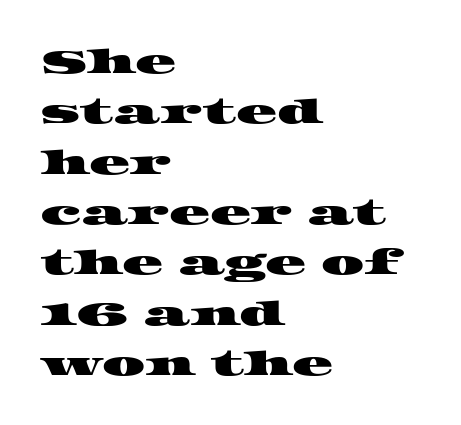
The specimen omits any rule beneath the text block's lines. Notice how the passage keeps a crisp vertical edge on the left only. Honestly, the row spacing looks completely unremarkable. These lines keep a tight, regular rhythm from letter to letter.
